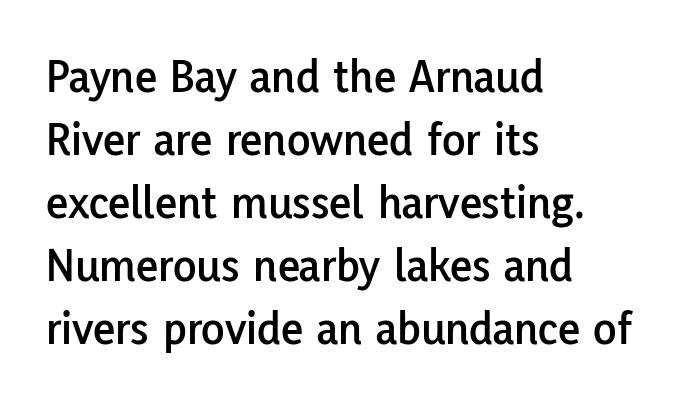
The image shows 48 px sans-serif type, upright; set left-aligned, normal line spacing (1.31x), normal letter spacing, not underlined; low stroke contrast and a medium x-height.
